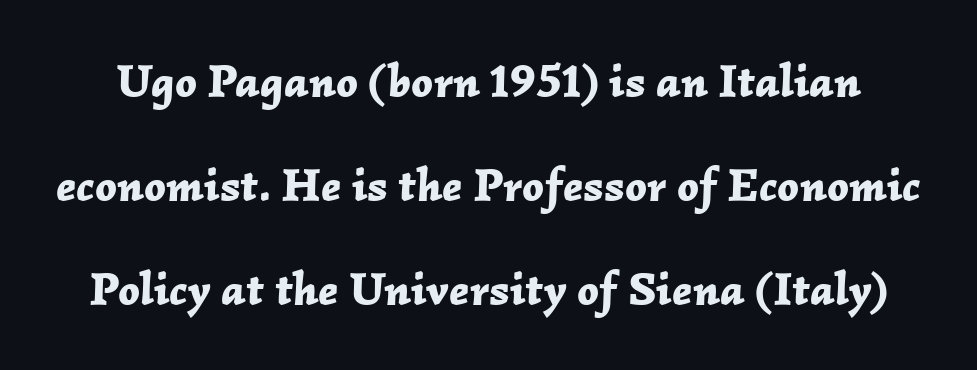
The image shows 47 px bold type, italic (leaning right); set loose line spacing (2.21x), normal letter spacing, not underlined; low stroke contrast and a medium x-height.
